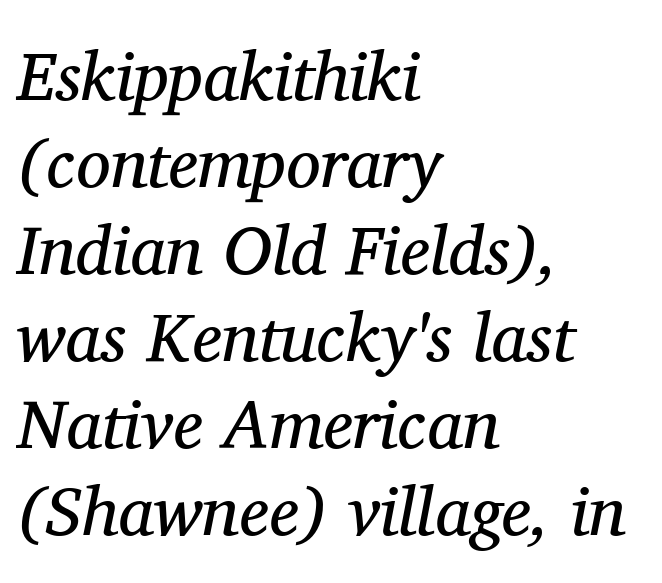
{"serif": "yes", "italic": "yes", "lean": "right", "slant_degrees": 11, "bold": "no", "weight": "regular", "width": "normal", "stroke_contrast": "medium", "x_height": "medium", "monospaced": "no", "underline": "no", "align": "left", "line_spacing": "normal", "line_spacing_ratio": 1.26, "letter_spacing": "normal", "letter_spacing_em": 0.0, "glyph_px": 69}
